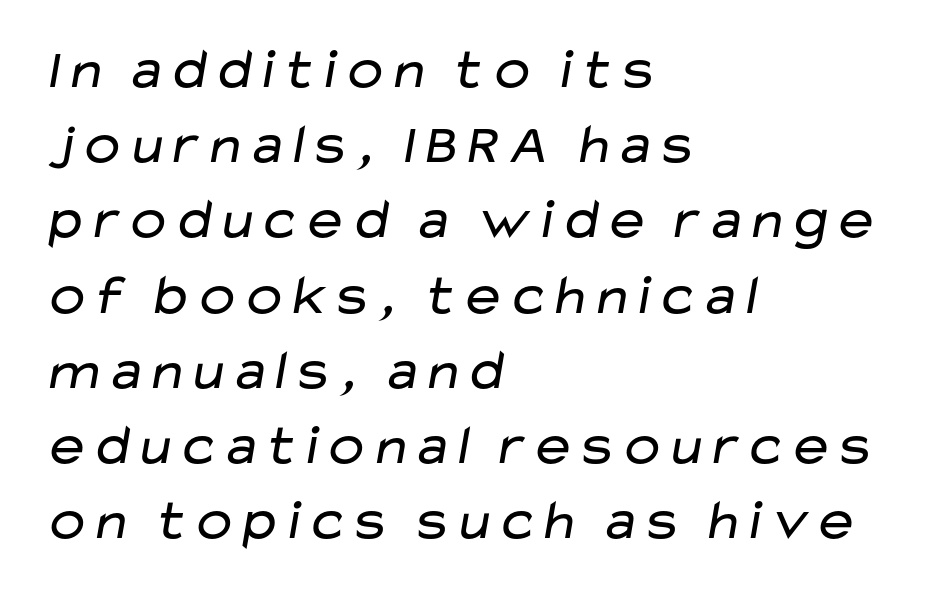
The image shows 57 px regular-weight, wide sans-serif type; set left-aligned, normal line spacing (1.32x), normal letter spacing, not underlined; low stroke contrast and a medium x-height.
